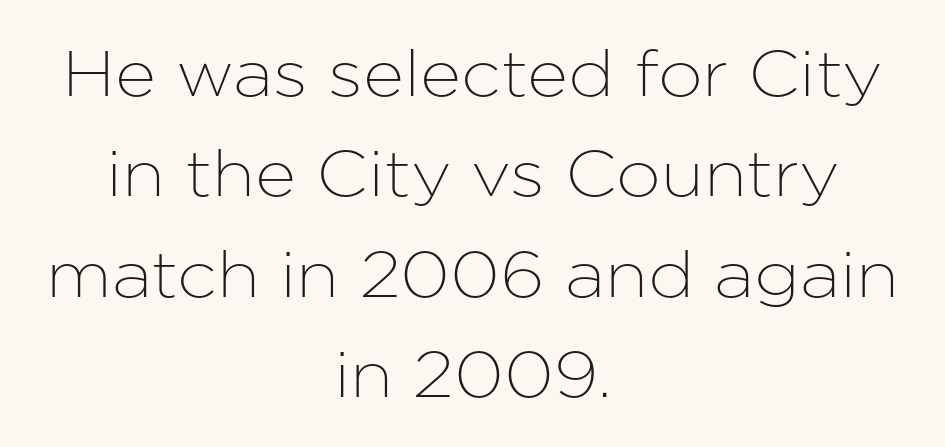
Q: Is the text italic (slanted)? A: No, it is upright.
Q: Is the typeface a serif or a sans-serif typeface? A: Sans-serif.
Q: Is the text underlined? A: No.
Q: How is the paragraph aligned? A: Centered.
Q: Is the spacing between letters normal or unusually wide? A: Normal.
Q: Is the spacing between lines tight, normal or loose? A: Normal.
Q: Width (condensed, normal, or wide)? A: Normal.
Q: Stroke contrast? A: Low.
Q: x-height? A: Medium.
Q: Monospaced? A: No.
